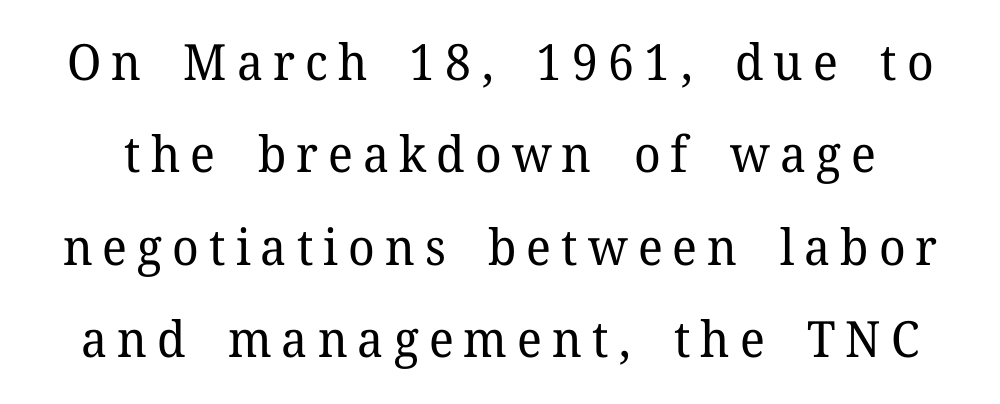
The image shows 50 px regular-weight serif type, upright; set line spacing 1.85x, unusually wide letter spacing (+0.2 em), not underlined; low stroke contrast and a medium x-height.
